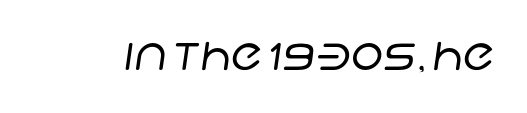
No chunkiness to these letters — they're not bold. Check the space under the baseline: it is left empty. Inter-character spacing is left at the font's built-in metrics. Look at the bottom of the vertical strokes: they stop flat, with no serifs. This sample has the flowing, uneven cadence of proportional lettering.
